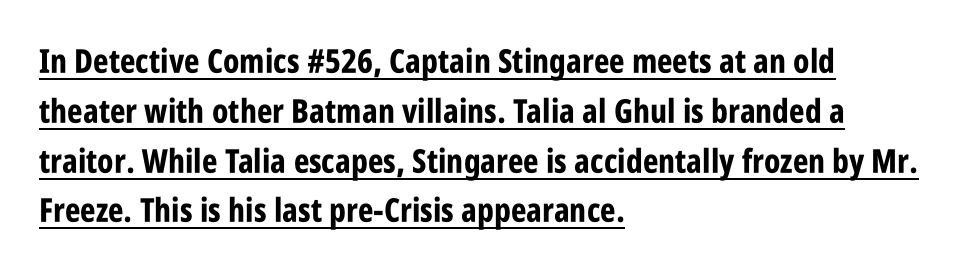
The image shows 33 px bold, condensed sans-serif type, upright; set left-aligned, normal line spacing (1.51x), normal letter spacing, underlined; low stroke contrast and a large x-height.
